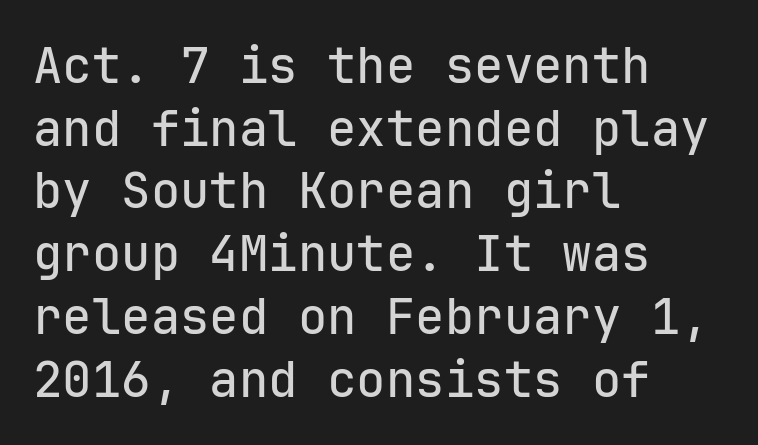
Q: Is the text italic (slanted)? A: No, it is upright.
Q: Is the typeface a serif or a sans-serif typeface? A: Sans-serif.
Q: Is the text underlined? A: No.
Q: How is the paragraph aligned? A: Left-aligned.
Q: Is the spacing between letters normal or unusually wide? A: Normal.
Q: Is the spacing between lines tight, normal or loose? A: Normal.
Q: Width (condensed, normal, or wide)? A: Normal.
Q: Stroke contrast? A: Low.
Q: x-height? A: Medium.
Q: Monospaced? A: Yes.
